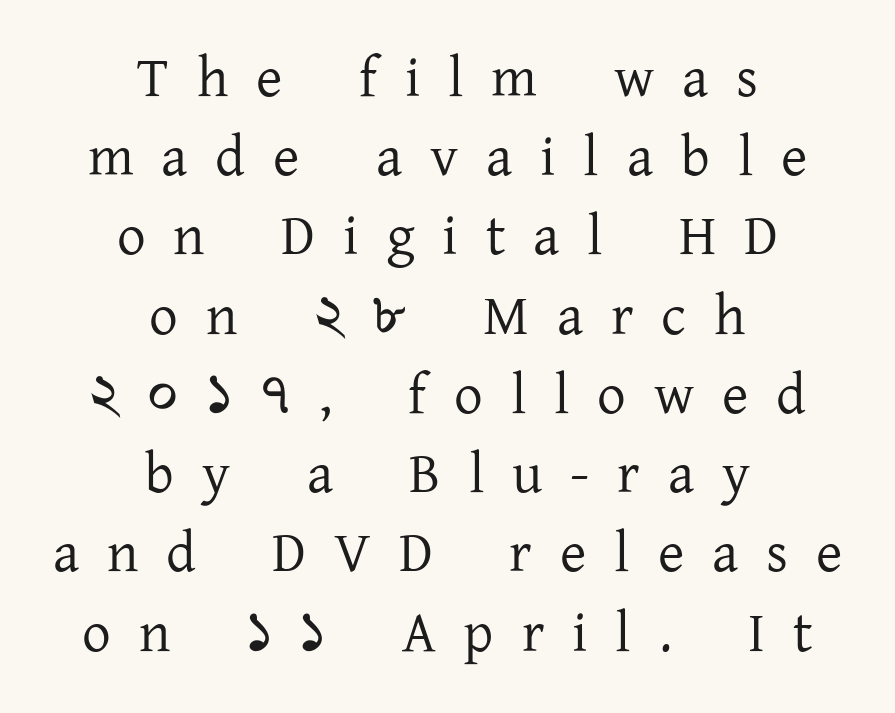
Q: Is the text bold? A: No.
Q: Is the text italic (slanted)? A: No, it is upright.
Q: Is the typeface a serif or a sans-serif typeface? A: Serif.
Q: Is the text underlined? A: No.
Q: How is the paragraph aligned? A: Centered.
Q: Is the spacing between letters normal or unusually wide? A: Unusually wide.
Q: Is the spacing between lines tight, normal or loose? A: Normal.
Q: Width (condensed, normal, or wide)? A: Normal.
Q: Stroke contrast? A: Low.
Q: x-height? A: Medium.
Q: Monospaced? A: No.
